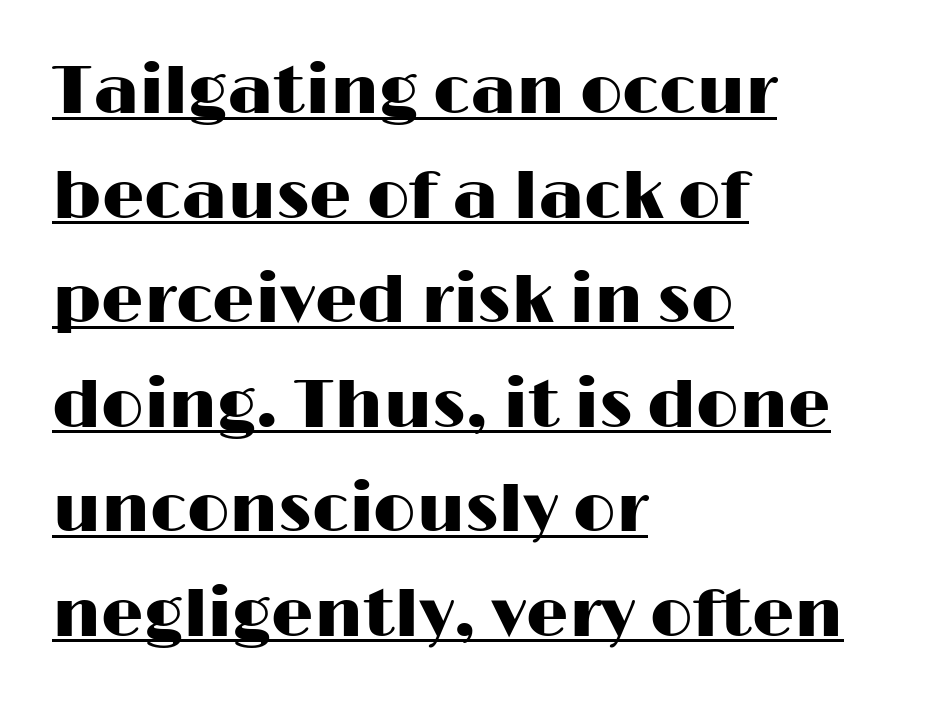
{"serif": "no", "italic": "no", "width": "wide", "stroke_contrast": "high", "x_height": "medium", "monospaced": "no", "underline": "yes", "align": "left", "line_spacing": "normal", "line_spacing_ratio": 1.56, "letter_spacing": "normal", "letter_spacing_em": 0.0, "glyph_px": 67}
